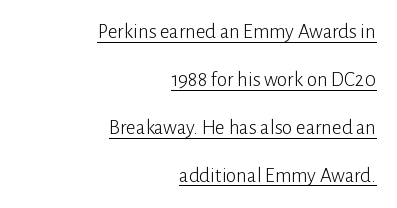
Q: Is the text bold? A: No.
Q: Is the text italic (slanted)? A: No, it is upright.
Q: Is the text underlined? A: Yes.
Q: How is the paragraph aligned? A: Right-aligned.
Q: Is the spacing between letters normal or unusually wide? A: Normal.
Q: Is the spacing between lines tight, normal or loose? A: Loose.
